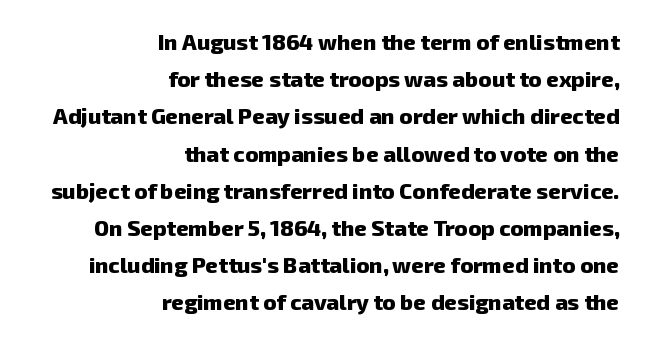
Q: Is the text bold? A: Yes.
Q: Is the text underlined? A: No.
Q: How is the paragraph aligned? A: Right-aligned.
Q: Is the spacing between letters normal or unusually wide? A: Normal.
Q: Is the spacing between lines tight, normal or loose? A: Normal.
